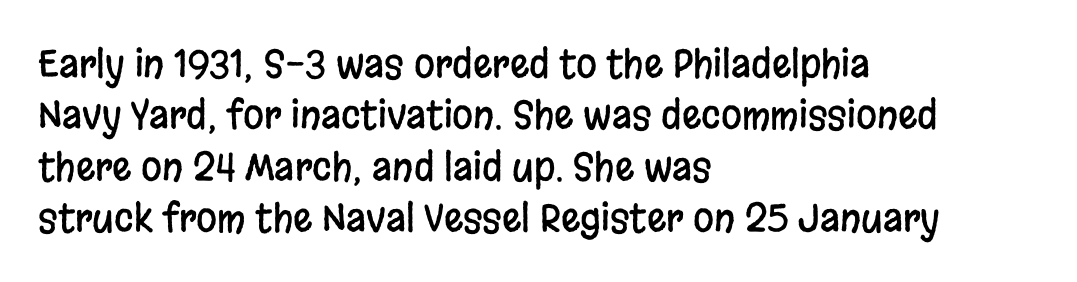
These lines are set flush left with a ragged right edge. A normal amount of white space separates one row of letters from the next. You can tell from the bare stems that sans-serif type was used. There is no visible air inserted between adjacent glyphs.
